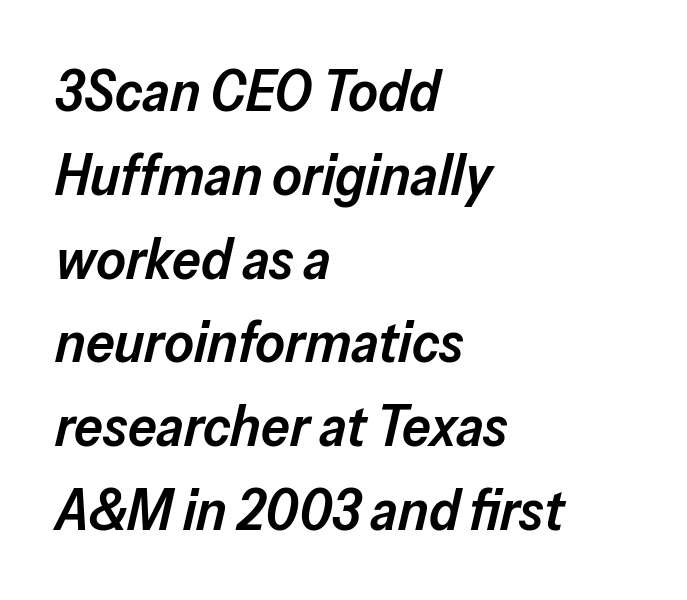
The gap between lines stays unmarked. The strokes are fattened partway — semibold, not bold. Is this a fixed-width face? No — the glyphs have proportional, varying widths. Look at the tracking — it's just the regular setting, nothing added. A student would call this left alignment; a typographer would say flush left, rag right. The space between consecutive lines is moderate.
